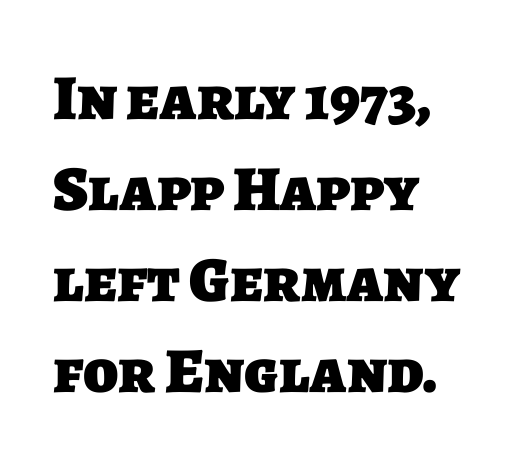
What stands out about the letter spacing? Nothing — it is the standard amount. Horizontal alignment here is leftward, the default for most running prose. Descender tails drop into unmarked territory. A typesetter would call this proportional, since set widths differ per character.
